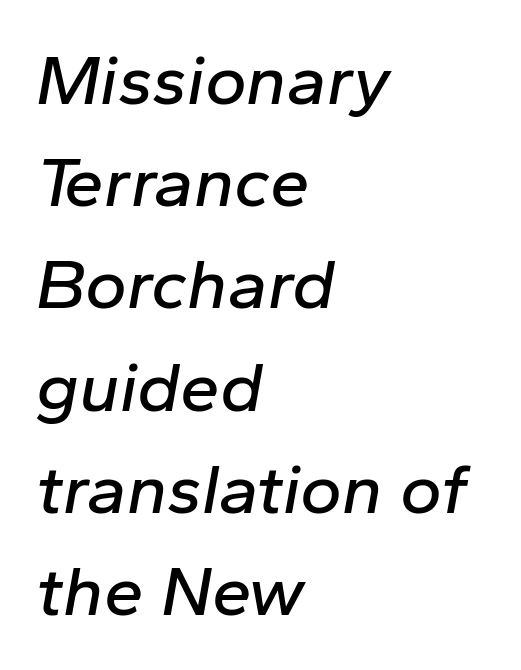
{"italic": "yes", "lean": "right", "slant_degrees": 10, "width": "normal", "stroke_contrast": "low", "x_height": "medium", "monospaced": "no", "underline": "no", "align": "left", "line_spacing": "normal", "line_spacing_ratio": 1.44, "letter_spacing": "normal", "letter_spacing_em": 0.0, "glyph_px": 71}
